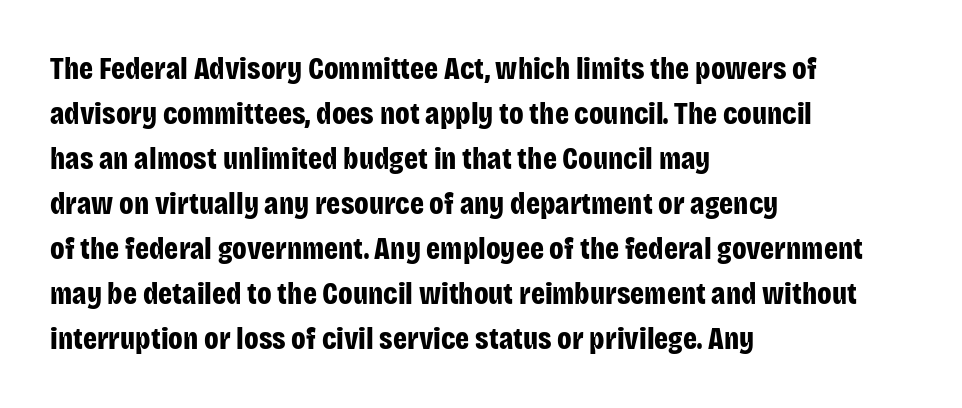
Q: Is the text bold? A: Yes.
Q: Is the text italic (slanted)? A: No, it is upright.
Q: Is the typeface a serif or a sans-serif typeface? A: Sans-serif.
Q: Is the text underlined? A: No.
Q: How is the paragraph aligned? A: Left-aligned.
Q: Is the spacing between letters normal or unusually wide? A: Normal.
Q: Is the spacing between lines tight, normal or loose? A: Normal.
Q: Width (condensed, normal, or wide)? A: Condensed.
Q: Stroke contrast? A: Low.
Q: x-height? A: Large.
Q: Monospaced? A: No.
